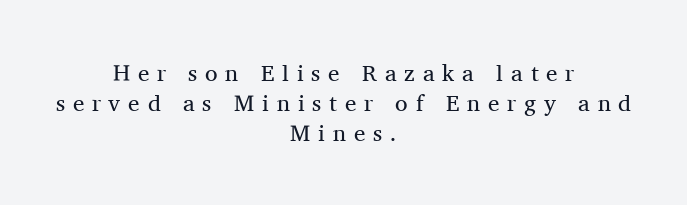
Underlining? Definitely not there. Counters stay open thanks to moderate or lighter strokes. Between one letter and the next there's a generous, obvious gap. Posture: vertical. The rows are spaced the way most documents space them.
